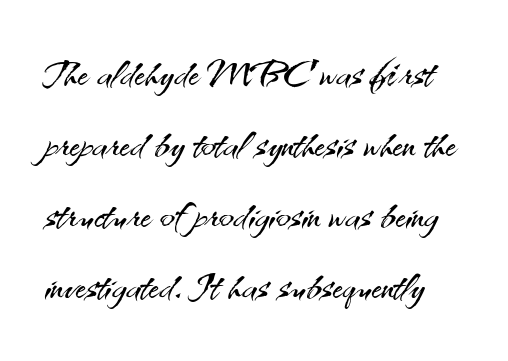
{"serif": "no", "bold": "no", "weight": "light", "width": "normal", "stroke_contrast": "medium", "x_height": "small", "monospaced": "no", "underline": "no", "align": "left", "line_spacing": "normal", "line_spacing_ratio": 1.29, "letter_spacing": "normal", "letter_spacing_em": 0.0, "glyph_px": 55}
